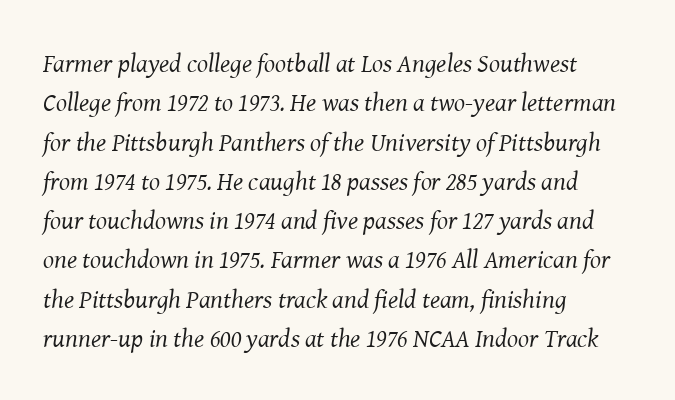
The image shows 26 px text type, italic (leaning right); set left-aligned, normal line spacing (1.51x), normal letter spacing, not underlined.
